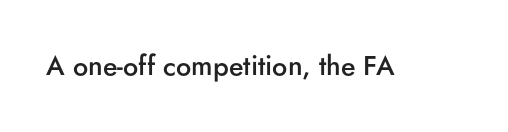
Honestly, the letter spacing is just normal — you wouldn't notice it. Only glyphs here, with clear space below each row. The typography opts for an upright posture over an oblique one. Set as a demibold, roughly 600 on the weight scale.
